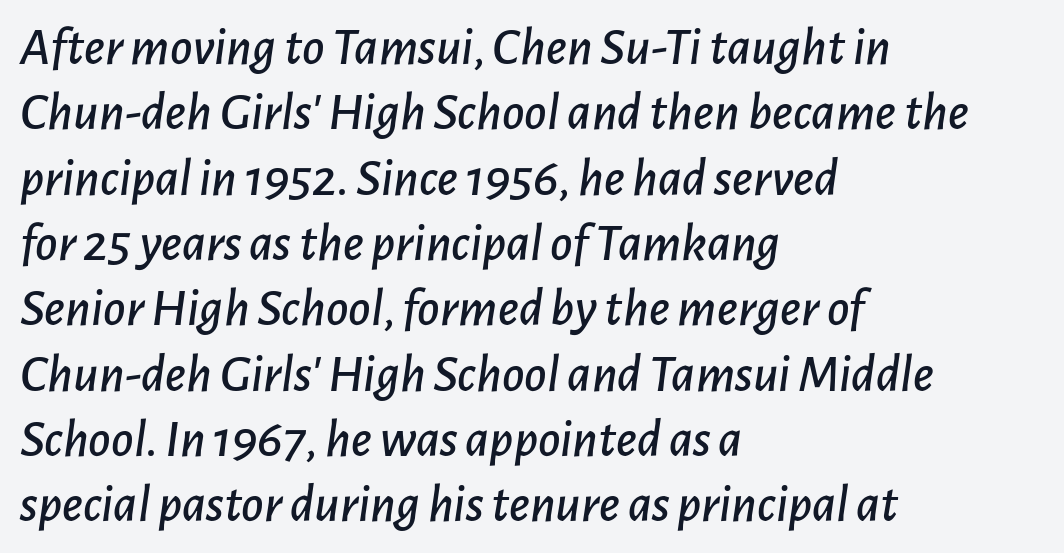
Descenders are the only things crossing below the line. Does extra space separate the letters? No, they use regular spacing. When letters slant like this, we call the style italic. In CSS terms this would be text-align: left.
